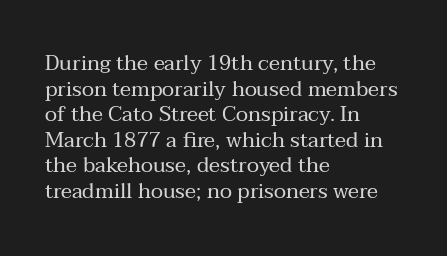
The image shows 21 px text type, upright; set left-aligned, line spacing 1.22x, normal letter spacing, not underlined.
